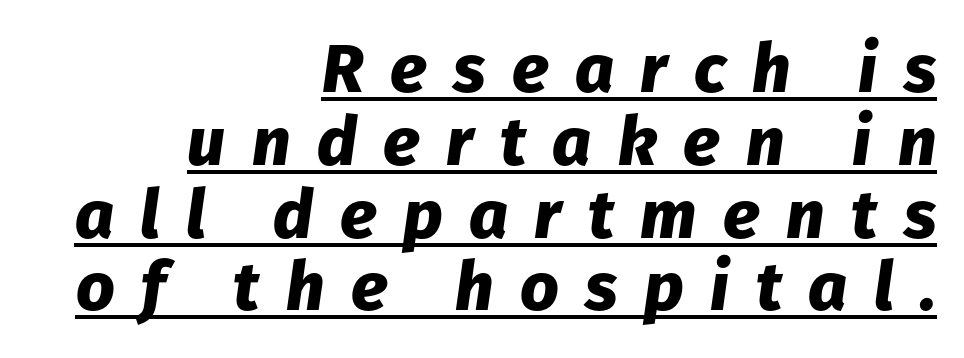
The image shows 68 px heavy type, italic (leaning right); set right-aligned, tight line spacing (1.07x), unusually wide letter spacing (+0.39 em), underlined; low stroke contrast and a medium x-height.
